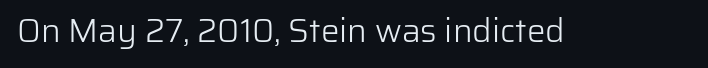
Q: Is the text bold? A: No.
Q: Is the text italic (slanted)? A: No, it is upright.
Q: Is the typeface a serif or a sans-serif typeface? A: Sans-serif.
Q: Is the text underlined? A: No.
Q: Is the spacing between letters normal or unusually wide? A: Normal.
Q: Width (condensed, normal, or wide)? A: Normal.
Q: Stroke contrast? A: Low.
Q: x-height? A: Medium.
Q: Monospaced? A: No.
